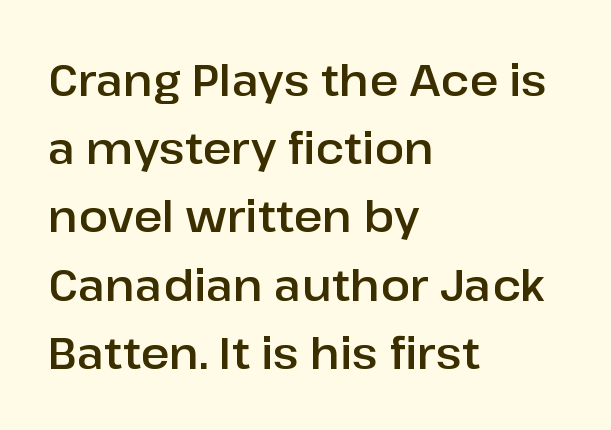
This rendering leaves character spacing at its baseline value. Is this a fixed-width face? No — the glyphs have proportional, varying widths. Designer's note — italics off, roman on. The setting favours the left margin, as ordinary paragraphs usually do. The rows are spaced the way most documents space them. The glyphs are unaccompanied by any horizontal stroke below them.
